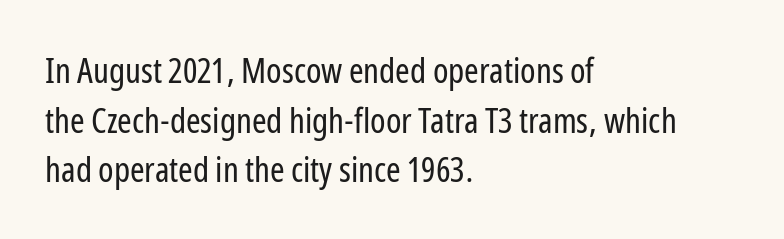
Q: Is the text bold? A: No.
Q: Is the text italic (slanted)? A: No, it is upright.
Q: Is the typeface a serif or a sans-serif typeface? A: Sans-serif.
Q: Is the text underlined? A: No.
Q: How is the paragraph aligned? A: Left-aligned.
Q: Is the spacing between letters normal or unusually wide? A: Normal.
Q: Is the spacing between lines tight, normal or loose? A: Normal.
Q: Width (condensed, normal, or wide)? A: Condensed.
Q: Stroke contrast? A: Low.
Q: x-height? A: Medium.
Q: Monospaced? A: No.
